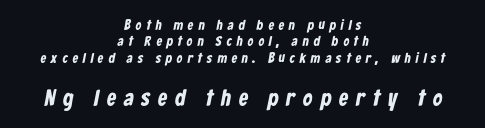
Q: Is the text bold? A: Yes.
Q: Is the text underlined? A: No.
Q: How is the paragraph aligned? A: Centered.
Q: Is the spacing between letters normal or unusually wide? A: Unusually wide.
Q: Which block of text is set in a larger size, the first (top) or the second (bottom)? A: The second (bottom) one.
